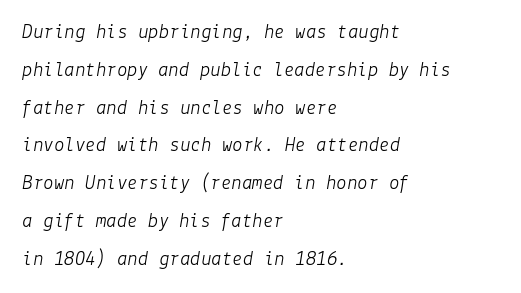
Q: Is the text bold? A: No.
Q: Is the text italic (slanted)? A: Yes, it leans right by about 9 degrees.
Q: Is the text underlined? A: No.
Q: How is the paragraph aligned? A: Left-aligned.
Q: Is the spacing between letters normal or unusually wide? A: Normal.
